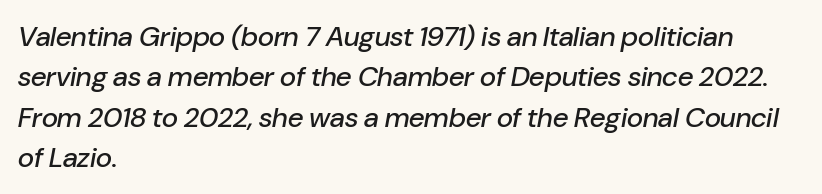
Q: Is the text italic (slanted)? A: Yes, it leans right by about 10 degrees.
Q: Is the text underlined? A: No.
Q: How is the paragraph aligned? A: Left-aligned.
Q: Is the spacing between letters normal or unusually wide? A: Normal.
Q: Is the spacing between lines tight, normal or loose? A: Normal.
Q: Width (condensed, normal, or wide)? A: Normal.
Q: Stroke contrast? A: Low.
Q: x-height? A: Medium.
Q: Monospaced? A: No.
